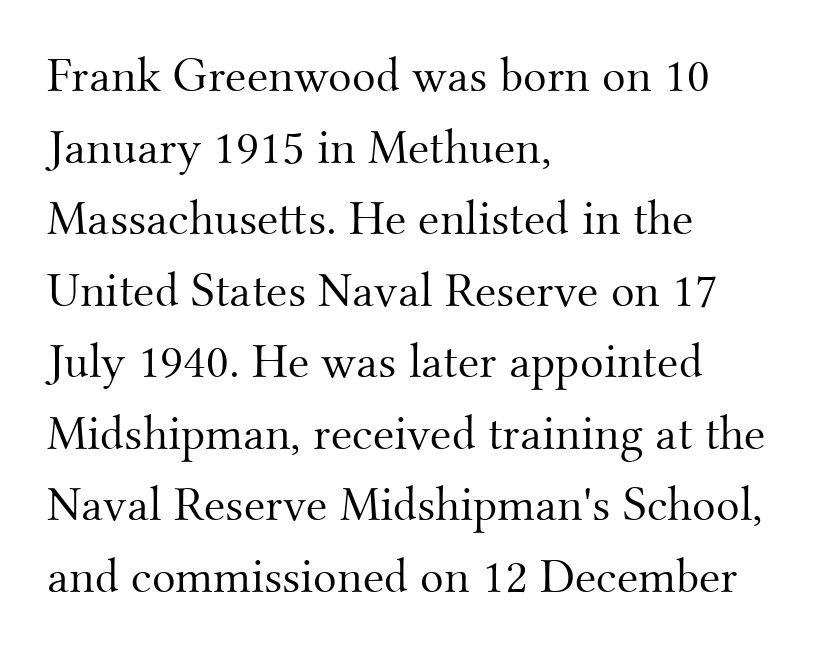
Q: Is the text bold? A: No.
Q: Is the text italic (slanted)? A: No, it is upright.
Q: Is the typeface a serif or a sans-serif typeface? A: Serif.
Q: Is the text underlined? A: No.
Q: How is the paragraph aligned? A: Left-aligned.
Q: Is the spacing between letters normal or unusually wide? A: Normal.
Q: Is the spacing between lines tight, normal or loose? A: Normal.
Q: Width (condensed, normal, or wide)? A: Normal.
Q: Stroke contrast? A: Medium.
Q: x-height? A: Small.
Q: Monospaced? A: No.
